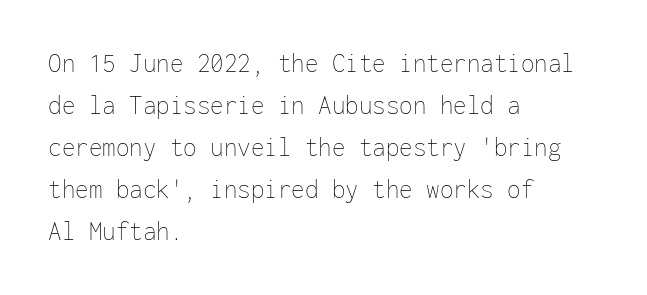
Each new line begins a customary step beneath the previous one. The passage shown is not underscored anywhere. Weight: not bold — regular or lighter. Nope, not italic — everything's standing straight. A classic flush-left, rag-right setting is used for this passage.
